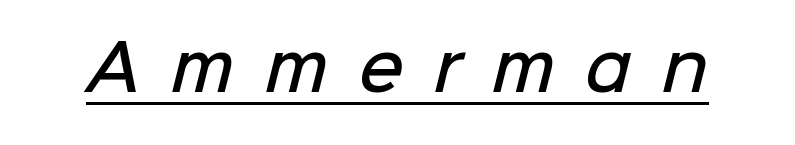
{"serif": "no", "bold": "semi", "weight": "semibold", "width": "normal", "stroke_contrast": "low", "x_height": "medium", "monospaced": "no", "underline": "yes", "letter_spacing": "wide", "letter_spacing_em": 0.49, "glyph_px": 62}
